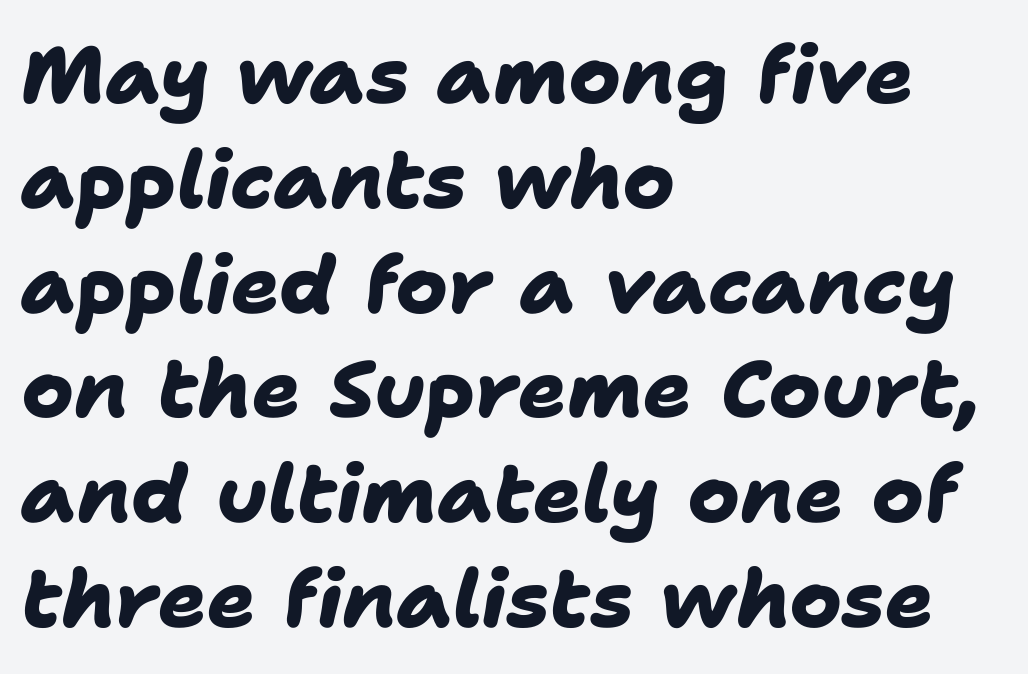
Glyph-to-glyph distance matches everyday printed text. Serif or sans? Sans — the stroke terminals are bare. The passage shown is emphatically bold. Here the designer chose a conventional face with non-uniform glyph widths. Students, observe: this is what conventionally led text looks like.
